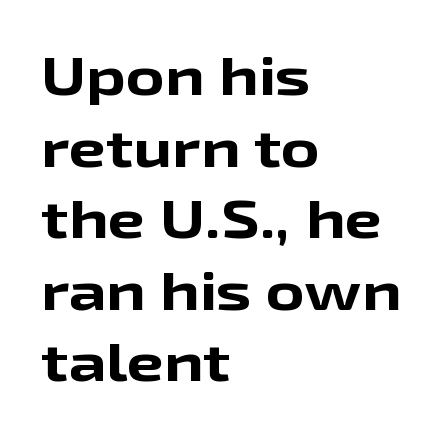
{"serif": "no", "italic": "no", "bold": "yes", "weight": "bold", "width": "wide", "stroke_contrast": "low", "x_height": "medium", "monospaced": "no", "underline": "no", "align": "left", "line_spacing": "normal", "line_spacing_ratio": 1.35, "letter_spacing": "normal", "letter_spacing_em": 0.0, "glyph_px": 53}
